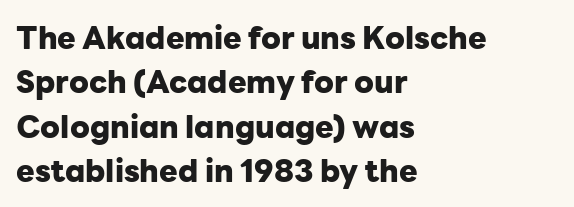
The image shows 31 px heavy sans-serif type, upright; set left-aligned, normal line spacing (1.43x), normal letter spacing, not underlined; low stroke contrast and a medium x-height.
